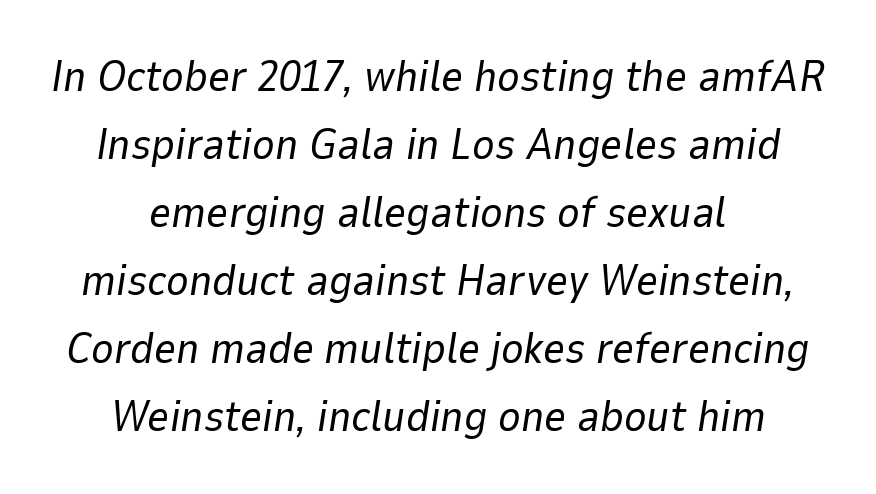
The image shows 43 px regular-weight type, italic (leaning right); set centered, normal line spacing (1.58x), normal letter spacing, not underlined; low stroke contrast and a medium x-height.
